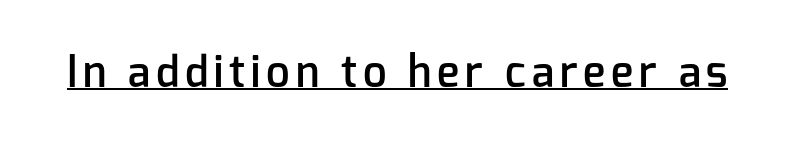
{"serif": "no", "italic": "no", "bold": "semi", "weight": "semibold", "width": "normal", "stroke_contrast": "low", "x_height": "medium", "monospaced": "no", "underline": "yes", "glyph_px": 42}
